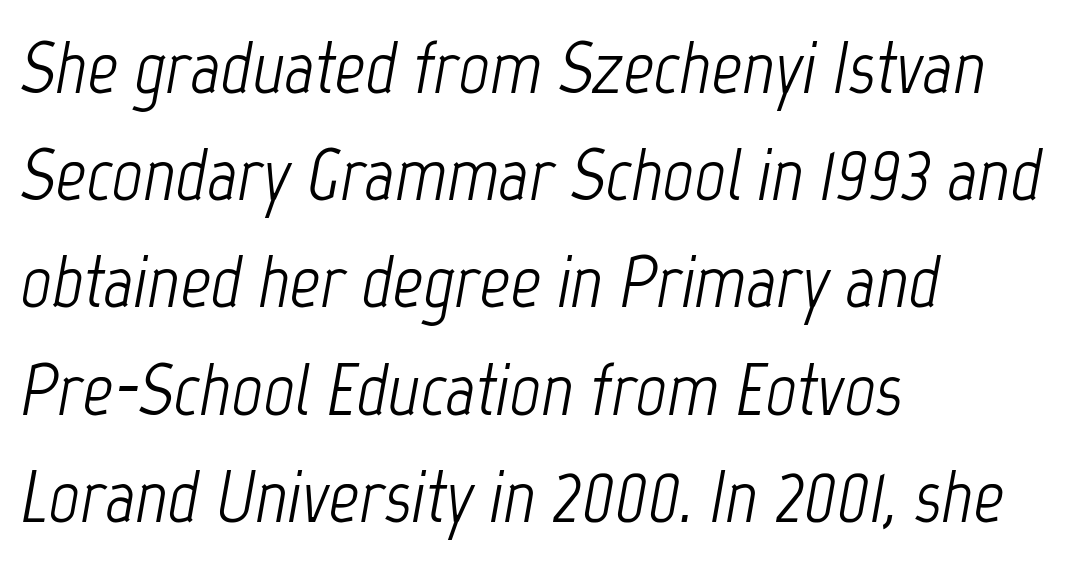
{"italic": "yes", "lean": "right", "slant_degrees": 12, "bold": "no", "weight": "light", "width": "condensed", "stroke_contrast": "low", "x_height": "medium", "monospaced": "no", "underline": "no", "align": "left", "line_spacing": "normal", "line_spacing_ratio": 1.43, "letter_spacing": "normal", "letter_spacing_em": 0.0, "glyph_px": 75}
